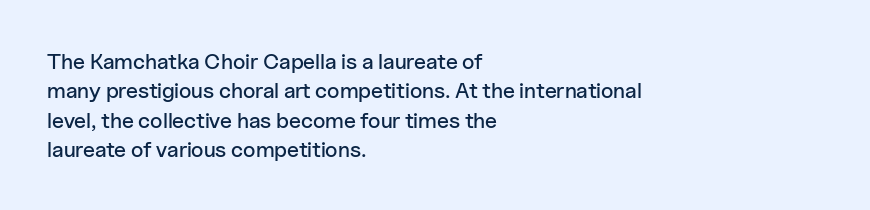
Q: Is the text italic (slanted)? A: No, it is upright.
Q: Is the text underlined? A: No.
Q: How is the paragraph aligned? A: Left-aligned.
Q: Is the spacing between letters normal or unusually wide? A: Normal.
Q: Is the spacing between lines tight, normal or loose? A: Normal.
